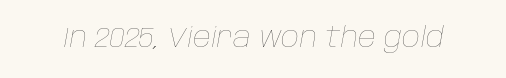
{"italic": "yes", "lean": "right", "slant_degrees": 10, "bold": "no", "weight": "thin", "width": "normal", "stroke_contrast": "low", "x_height": "large", "monospaced": "no", "underline": "no", "letter_spacing": "normal", "letter_spacing_em": 0.0, "glyph_px": 28}
